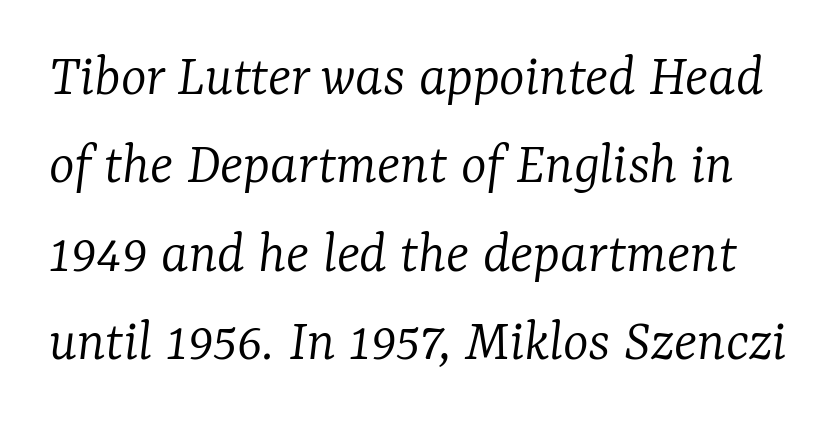
Q: Is the text bold? A: No.
Q: Is the text italic (slanted)? A: Yes, it leans right by about 7 degrees.
Q: Is the typeface a serif or a sans-serif typeface? A: Serif.
Q: Is the text underlined? A: No.
Q: Is the spacing between letters normal or unusually wide? A: Normal.
Q: Is the spacing between lines tight, normal or loose? A: Normal.
Q: Width (condensed, normal, or wide)? A: Normal.
Q: Stroke contrast? A: Low.
Q: x-height? A: Medium.
Q: Monospaced? A: No.
